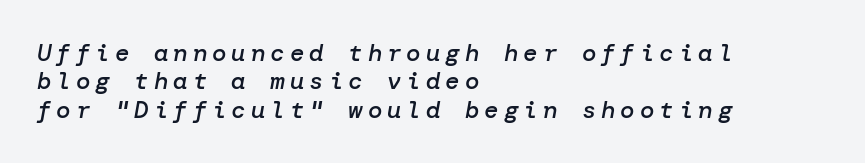
Q: Is the text bold? A: Semi-bold.
Q: Is the text italic (slanted)? A: Yes, it leans right by about 10 degrees.
Q: Is the text underlined? A: No.
Q: How is the paragraph aligned? A: Left-aligned.
Q: Is the spacing between letters normal or unusually wide? A: Unusually wide.
